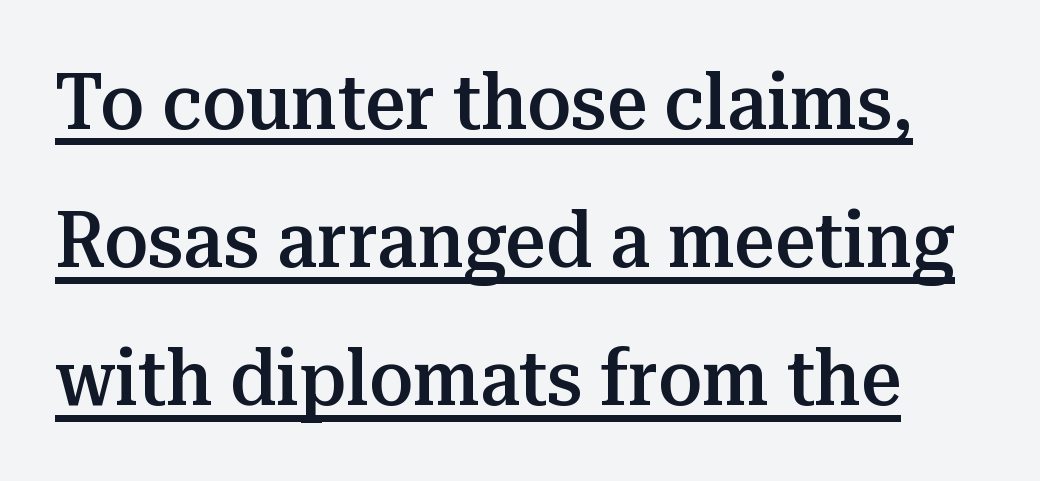
The image shows 79 px semibold serif type, upright; set line spacing 1.75x, normal letter spacing, underlined; medium stroke contrast and a medium x-height.
